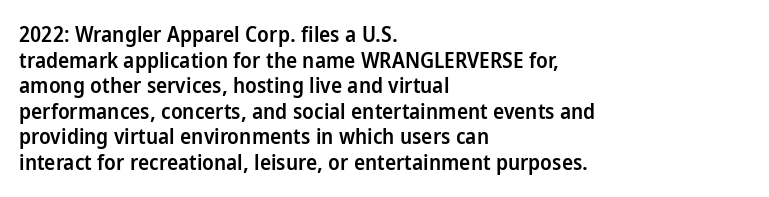
{"italic": "no", "bold": "semi", "underline": "no", "align": "left", "line_spacing_ratio": 1.22, "letter_spacing": "normal", "letter_spacing_em": 0.0, "glyph_px": 21}
